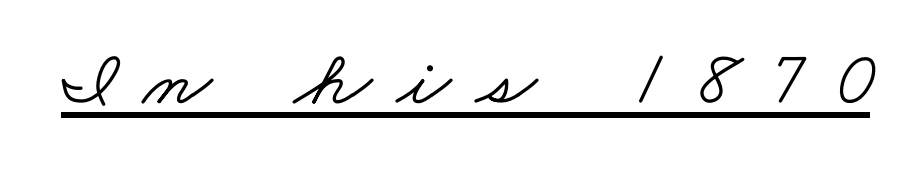
The image shows 79 px wide serif type; set unusually wide letter spacing (+0.32 em), underlined; low stroke contrast and a small x-height.
